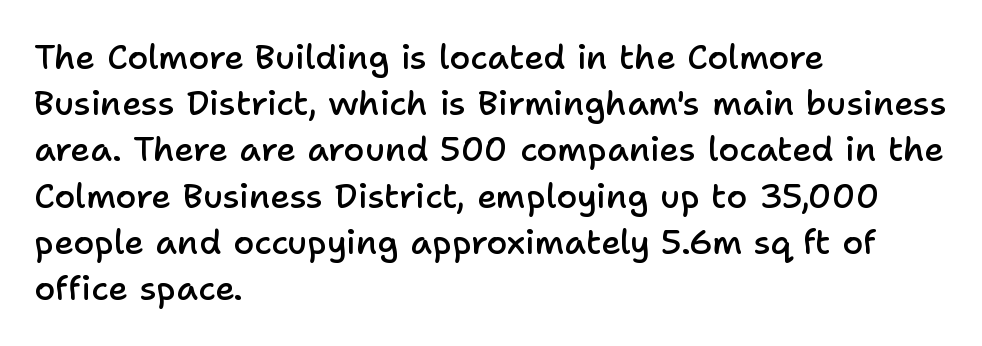
Q: Is the text bold? A: Semi-bold.
Q: Is the text italic (slanted)? A: No, it is upright.
Q: Is the typeface a serif or a sans-serif typeface? A: Sans-serif.
Q: Is the text underlined? A: No.
Q: How is the paragraph aligned? A: Left-aligned.
Q: Is the spacing between letters normal or unusually wide? A: Normal.
Q: Is the spacing between lines tight, normal or loose? A: Normal.
Q: Width (condensed, normal, or wide)? A: Normal.
Q: Stroke contrast? A: Low.
Q: x-height? A: Medium.
Q: Monospaced? A: No.
